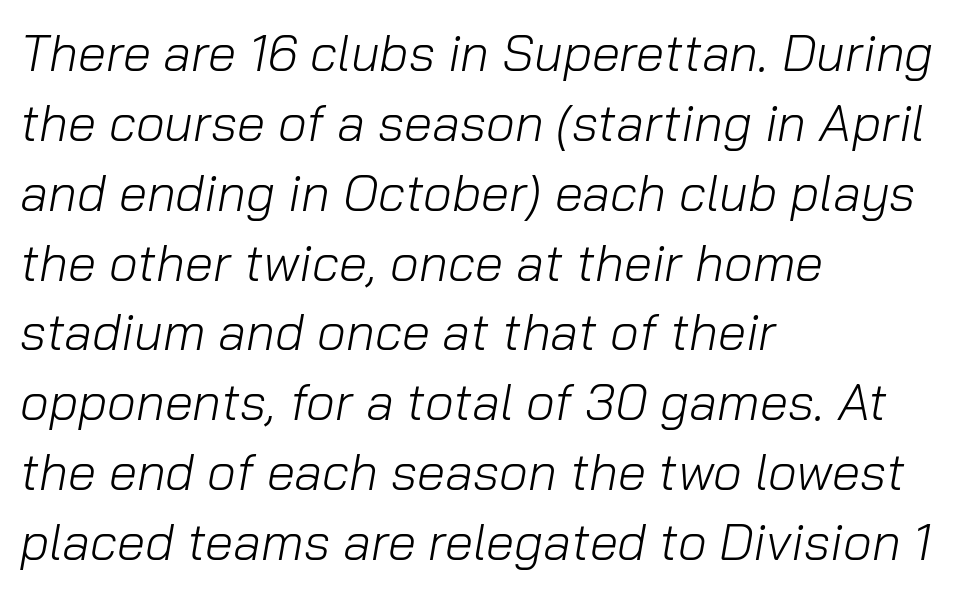
Q: Is the text bold? A: No.
Q: Is the text italic (slanted)? A: Yes, it leans right by about 10 degrees.
Q: Is the text underlined? A: No.
Q: How is the paragraph aligned? A: Left-aligned.
Q: Is the spacing between letters normal or unusually wide? A: Normal.
Q: Is the spacing between lines tight, normal or loose? A: Normal.
Q: Width (condensed, normal, or wide)? A: Normal.
Q: Stroke contrast? A: Low.
Q: x-height? A: Medium.
Q: Monospaced? A: No.
